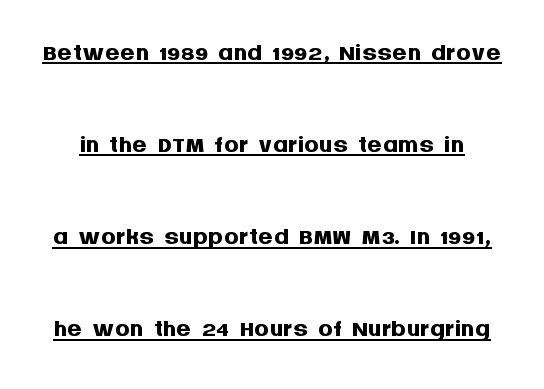
The image shows 37 px semibold sans-serif type, upright; set loose line spacing (2.49x), normal letter spacing, underlined; medium stroke contrast and a large x-height.
